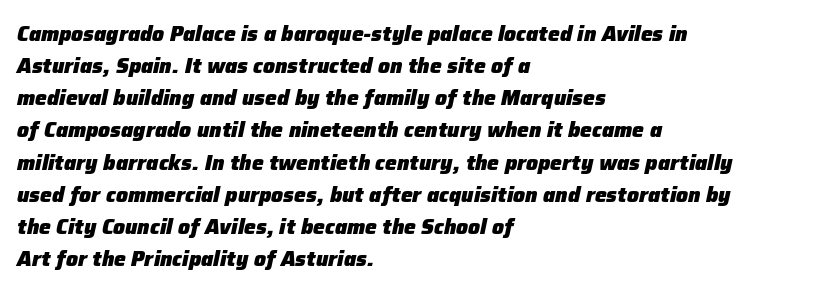
Q: Is the text bold? A: Yes.
Q: Is the text italic (slanted)? A: Yes, it leans right by about 12 degrees.
Q: Is the text underlined? A: No.
Q: How is the paragraph aligned? A: Left-aligned.
Q: Is the spacing between letters normal or unusually wide? A: Normal.
Q: Is the spacing between lines tight, normal or loose? A: Normal.
